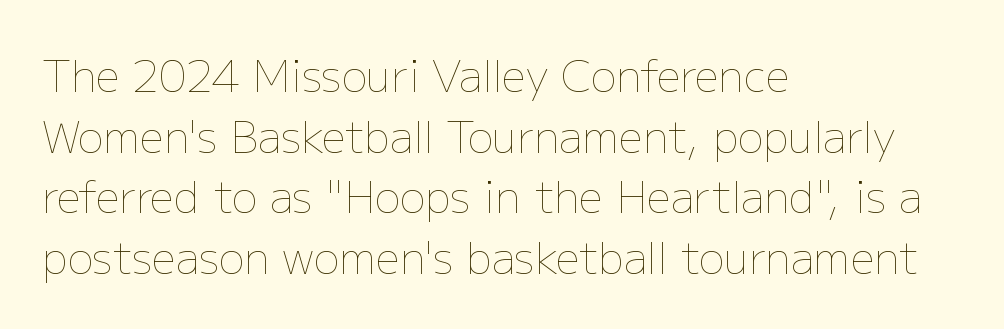
Q: Is the text bold? A: No.
Q: Is the text italic (slanted)? A: No, it is upright.
Q: Is the text underlined? A: No.
Q: How is the paragraph aligned? A: Left-aligned.
Q: Is the spacing between letters normal or unusually wide? A: Normal.
Q: Is the spacing between lines tight, normal or loose? A: Normal.
Q: Width (condensed, normal, or wide)? A: Normal.
Q: Stroke contrast? A: Low.
Q: x-height? A: Medium.
Q: Monospaced? A: No.
